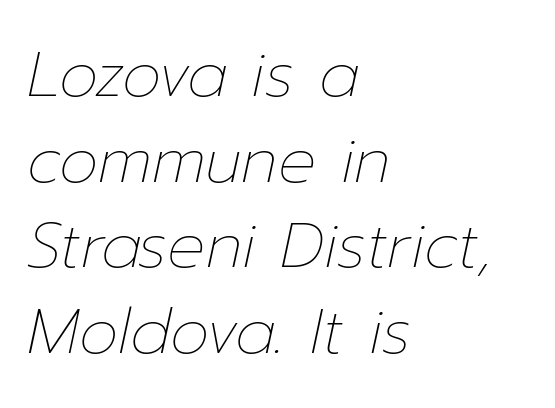
Q: Is the text bold? A: No.
Q: Is the text italic (slanted)? A: Yes, it leans right by about 12 degrees.
Q: Is the text underlined? A: No.
Q: How is the paragraph aligned? A: Left-aligned.
Q: Is the spacing between letters normal or unusually wide? A: Normal.
Q: Is the spacing between lines tight, normal or loose? A: Normal.
Q: Width (condensed, normal, or wide)? A: Normal.
Q: Stroke contrast? A: Low.
Q: x-height? A: Medium.
Q: Monospaced? A: No.
